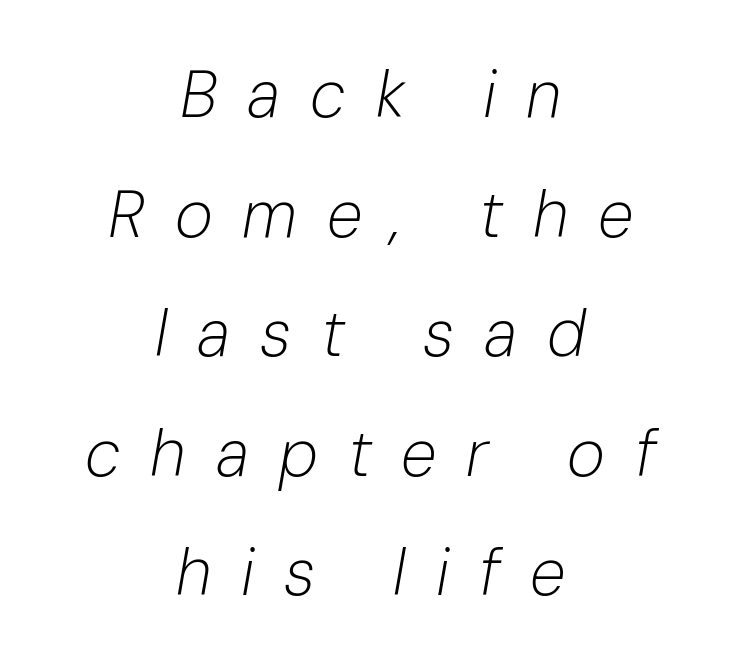
Q: Is the text bold? A: No.
Q: Is the text italic (slanted)? A: Yes, it leans right by about 10 degrees.
Q: Is the text underlined? A: No.
Q: How is the paragraph aligned? A: Centered.
Q: Is the spacing between letters normal or unusually wide? A: Unusually wide.
Q: Width (condensed, normal, or wide)? A: Normal.
Q: Stroke contrast? A: Low.
Q: x-height? A: Medium.
Q: Monospaced? A: No.
